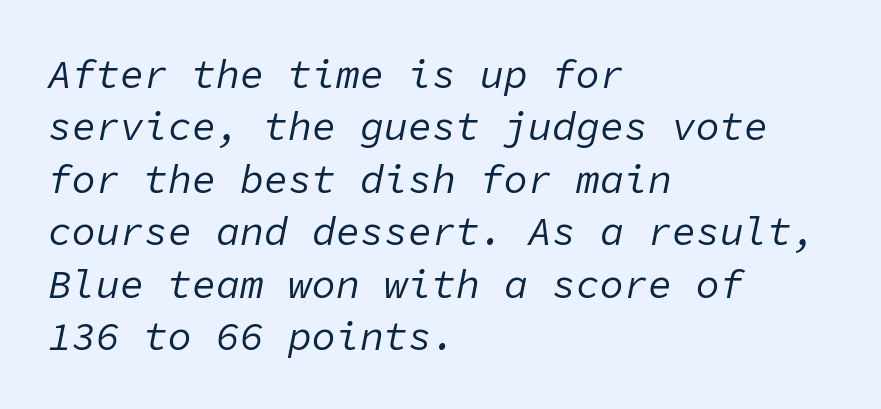
Does the copy run flush right? No — it runs flush left. The font's italic variant was chosen for this text. This reads as an unemphasized weight, regular at the heaviest. The gap between lines stays unmarked. This rendering leaves character spacing at its baseline value. Compared with typical paragraphs, the rows here are spaced about the same.
